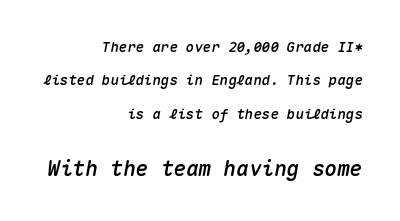
The image shows 21 px text type, italic (leaning right); set right-aligned, loose line spacing (2.39x), normal letter spacing, not underlined; the second (bottom) block is 1.5x larger.
